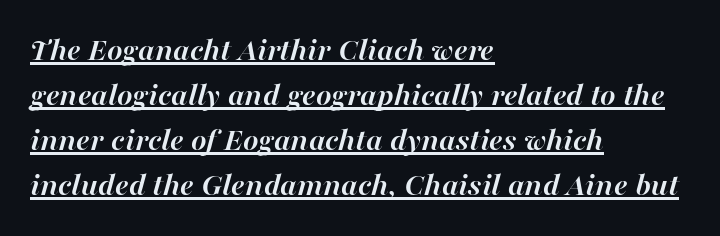
The image shows 33 px semibold type, italic (leaning right); set left-aligned, normal line spacing (1.36x), normal letter spacing, underlined; high stroke contrast and a medium x-height.
